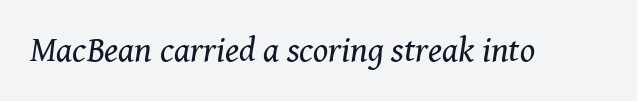
No chunkiness to these letters — they're not bold. Default kerning and tracking; the words read as compact shapes. You can tell it's italic because the verticals aren't actually vertical. Do the characters align in a grid? No, the font is proportional.
